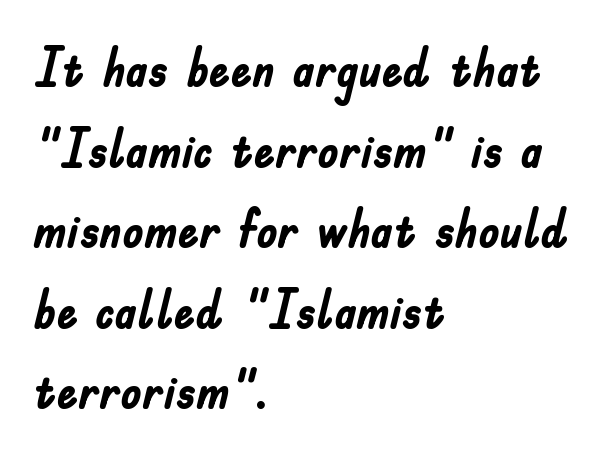
The image shows 53 px semibold, condensed sans-serif type; set left-aligned, normal line spacing (1.52x), normal letter spacing, not underlined; low stroke contrast and a small x-height.
